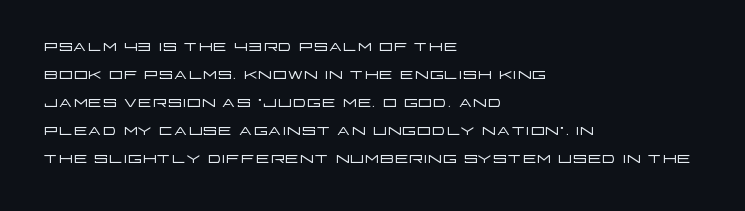
Q: Is the text bold? A: No.
Q: Is the text italic (slanted)? A: No, it is upright.
Q: Is the text underlined? A: No.
Q: How is the paragraph aligned? A: Left-aligned.
Q: Is the spacing between letters normal or unusually wide? A: Normal.
Q: Is the spacing between lines tight, normal or loose? A: Normal.
